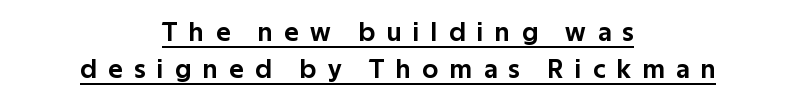
Leftover space on each line is divided equally before and after the words. You can see a thin bar hugging the bottom of the glyphs. Summary of vertical rhythm: regular, with standard interline spacing. The font's upright variant was chosen for this text. The line texture is sparse and dotted thanks to wide tracking.
